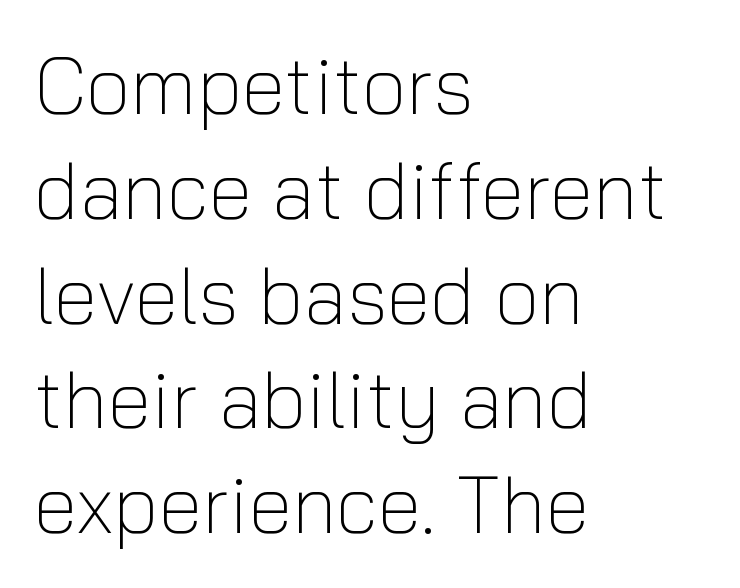
The image shows 80 px light sans-serif type, upright; set left-aligned, normal line spacing (1.31x), normal letter spacing, not underlined; low stroke contrast and a medium x-height.
